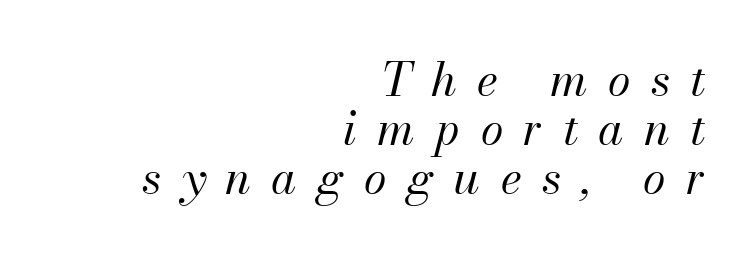
The image shows 46 px regular-weight type, italic (leaning right); set right-aligned, tight line spacing (1.06x), unusually wide letter spacing (+0.44 em), not underlined; medium stroke contrast and a small x-height.
